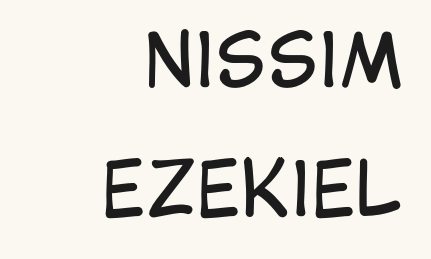
The image shows 73 px regular-weight, condensed sans-serif type, upright; set right-aligned, line spacing 1.77x, normal letter spacing, not underlined; low stroke contrast and a large x-height.
